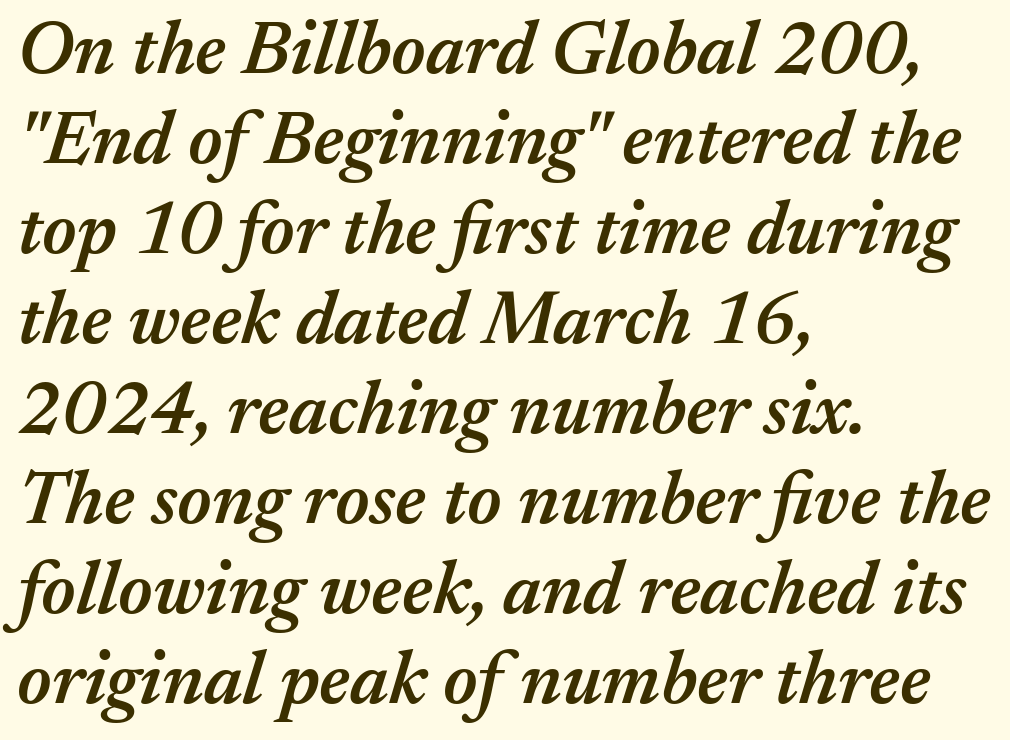
Line starts are locked; line ends wander. Any mark beneath the type? The region is blank. The glyphs look as if they've been sheared to an angle. The line texture is even and compact thanks to regular tracking. These lines are rendered in a variable-pitch font.
